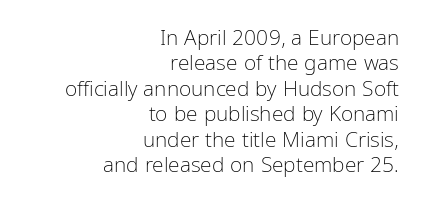
Rule under the text: the space is simply empty. Right-aligned paragraph, ragged on the left. Notice how the stems are strictly vertical — no italics here. This reads as an unemphasized weight, regular at the heaviest. This sample uses plain, unmodified letter spacing.
